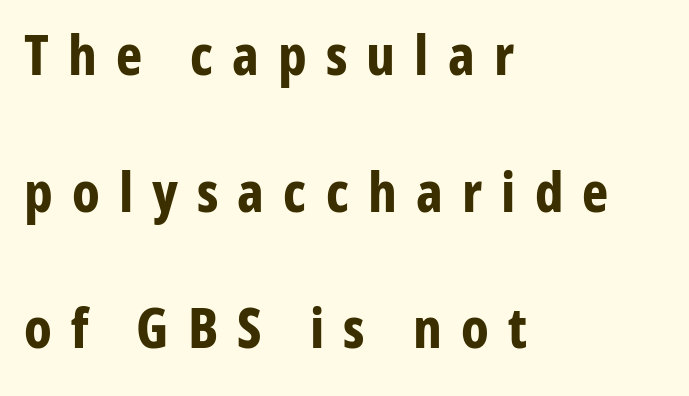
The image shows 56 px bold, condensed sans-serif type, upright; set left-aligned, loose line spacing (2.44x), unusually wide letter spacing (+0.34 em), not underlined; low stroke contrast and a medium x-height.
